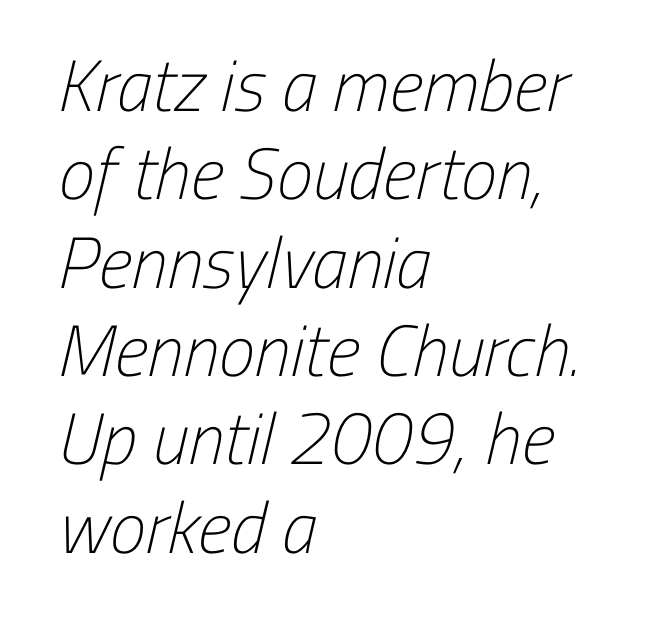
Glance below the letters and you will spot only blank space. The typeface has the unassuming heft of standard copy or less. Does the copy run flush right? No — it runs flush left. Here the designer chose a conventional face with non-uniform glyph widths.
